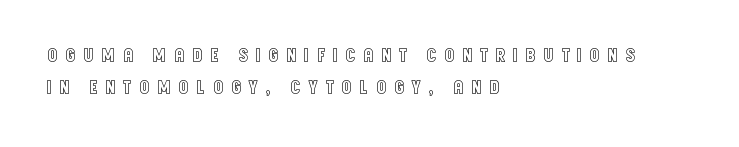
The image shows 20 px text type, upright; set left-aligned, normal line spacing (1.62x), unusually wide letter spacing (+0.36 em), not underlined.
